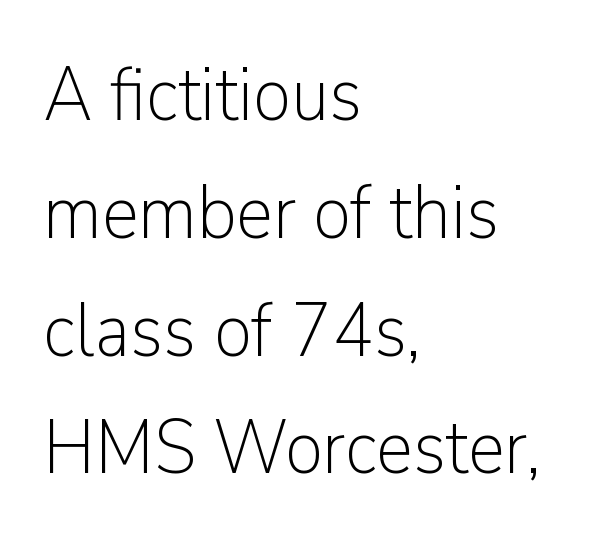
Q: Is the text bold? A: No.
Q: Is the text italic (slanted)? A: No, it is upright.
Q: Is the typeface a serif or a sans-serif typeface? A: Sans-serif.
Q: Is the text underlined? A: No.
Q: How is the paragraph aligned? A: Left-aligned.
Q: Is the spacing between letters normal or unusually wide? A: Normal.
Q: Is the spacing between lines tight, normal or loose? A: Normal.
Q: Width (condensed, normal, or wide)? A: Normal.
Q: Stroke contrast? A: Low.
Q: x-height? A: Medium.
Q: Monospaced? A: No.
